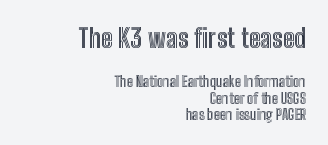
The image shows 26 px text type, upright; set right-aligned, line spacing 1.17x, normal letter spacing, not underlined; the first (top) block is 1.86x larger.
